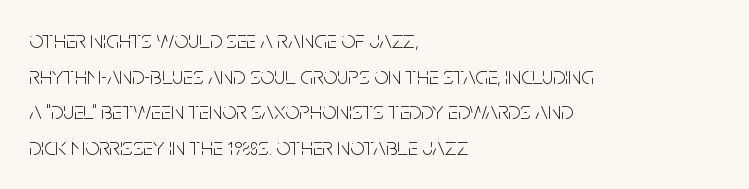
Q: Is the text bold? A: No.
Q: Is the text italic (slanted)? A: No, it is upright.
Q: Is the text underlined? A: No.
Q: How is the paragraph aligned? A: Left-aligned.
Q: Is the spacing between letters normal or unusually wide? A: Normal.
Q: Is the spacing between lines tight, normal or loose? A: Normal.
